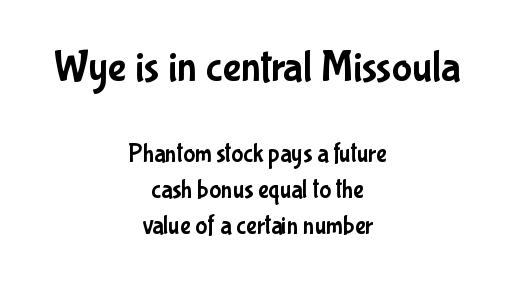
{"serif": "no", "italic": "no", "width": "condensed", "stroke_contrast": "low", "x_height": "medium", "monospaced": "no", "underline": "no", "align": "center", "line_spacing": "normal", "line_spacing_ratio": 1.44, "letter_spacing": "normal", "letter_spacing_em": 0.0, "larger_block": "first", "size_ratio": 1.72, "glyph_px": 43}
